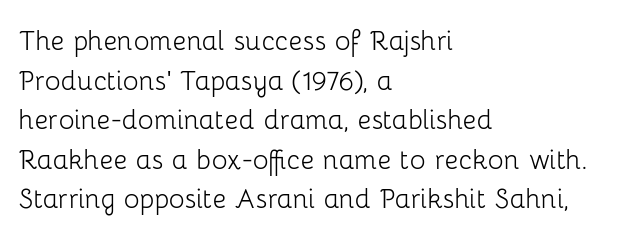
Q: Is the text bold? A: No.
Q: Is the text italic (slanted)? A: No, it is upright.
Q: Is the typeface a serif or a sans-serif typeface? A: Sans-serif.
Q: Is the text underlined? A: No.
Q: How is the paragraph aligned? A: Left-aligned.
Q: Is the spacing between letters normal or unusually wide? A: Normal.
Q: Width (condensed, normal, or wide)? A: Normal.
Q: Stroke contrast? A: Low.
Q: x-height? A: Medium.
Q: Monospaced? A: No.
